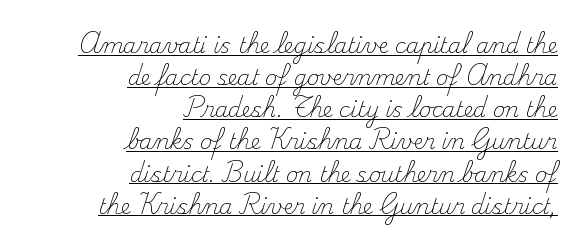
Nobody touched the tracking dial on this one. Normally led — the rows are evenly, conventionally spaced. Emphasis is given by a line drawn under the lettering. Is the stroke heavy? The answer is a plain regular-or-lighter. Short and long lines alike share a common ending point at right.
